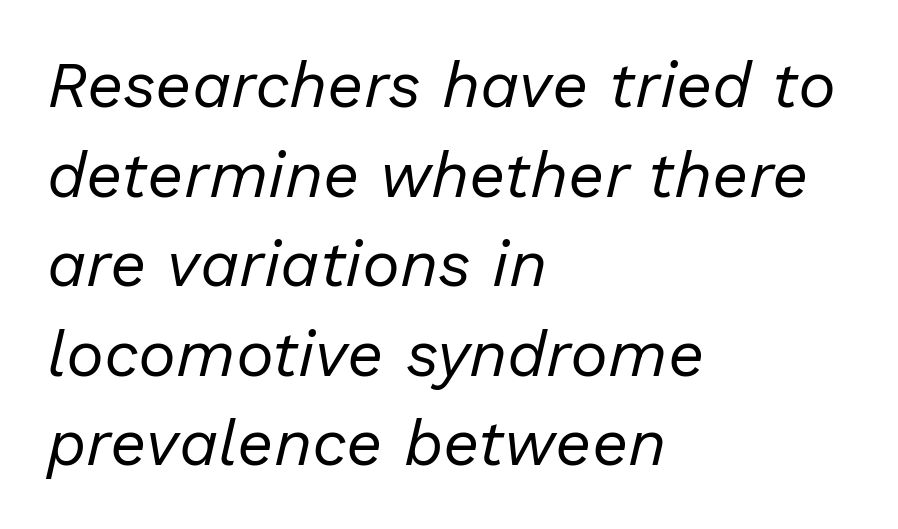
{"italic": "yes", "lean": "right", "slant_degrees": 13, "bold": "no", "weight": "regular", "width": "normal", "stroke_contrast": "low", "x_height": "medium", "monospaced": "no", "underline": "no", "align": "left", "line_spacing": "normal", "line_spacing_ratio": 1.4, "letter_spacing": "normal", "letter_spacing_em": 0.0, "glyph_px": 64}
